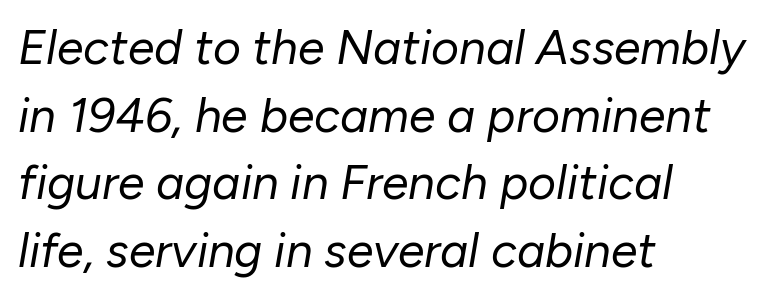
{"italic": "yes", "lean": "right", "slant_degrees": 10, "bold": "no", "weight": "regular", "width": "normal", "stroke_contrast": "low", "x_height": "medium", "monospaced": "no", "underline": "no", "align": "left", "line_spacing": "normal", "line_spacing_ratio": 1.41, "letter_spacing": "normal", "letter_spacing_em": 0.0, "glyph_px": 48}
